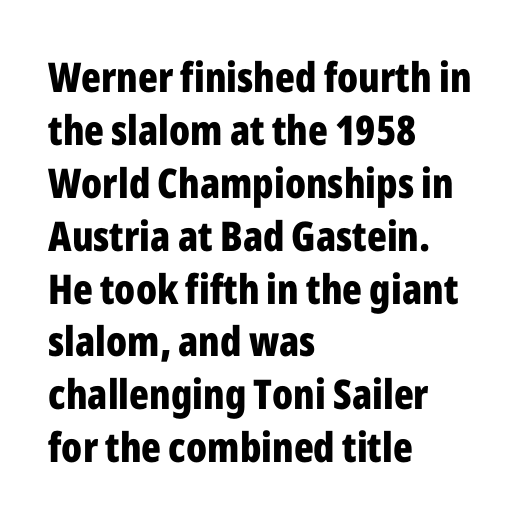
{"serif": "no", "italic": "no", "bold": "yes", "weight": "bold", "width": "condensed", "stroke_contrast": "low", "x_height": "medium", "monospaced": "no", "underline": "no", "align": "left", "line_spacing": "normal", "line_spacing_ratio": 1.29, "letter_spacing": "normal", "letter_spacing_em": 0.0, "glyph_px": 41}
